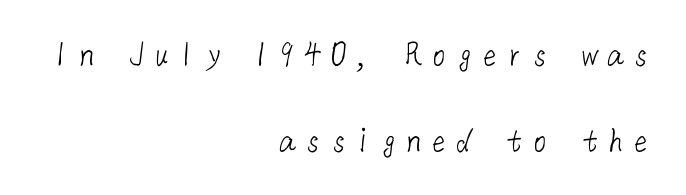
A typesetter would call this heavily tracked-out type. The weight would be labelled regular, book, light, or lighter still. Summary of vertical rhythm: relaxed, with wide interline spacing. Note: no serifs on the glyphs. No word sits above an underline. Horizontal alignment here is rightward, an uncommon choice for prose.
